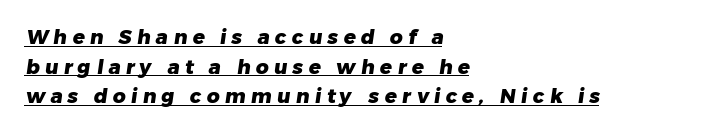
{"bold": "yes", "underline": "yes", "align": "left", "line_spacing": "normal", "line_spacing_ratio": 1.48, "letter_spacing": "wide", "letter_spacing_em": 0.27, "glyph_px": 20}
